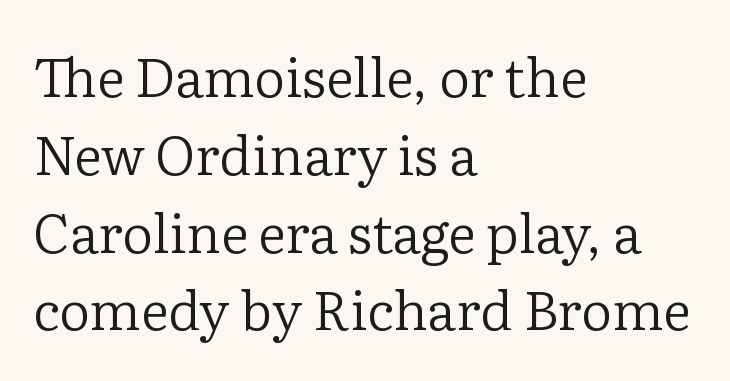
{"serif": "yes", "italic": "no", "bold": "no", "weight": "regular", "width": "normal", "stroke_contrast": "low", "x_height": "medium", "monospaced": "no", "underline": "no", "align": "left", "line_spacing": "normal", "line_spacing_ratio": 1.44, "letter_spacing": "normal", "letter_spacing_em": 0.0, "glyph_px": 54}
